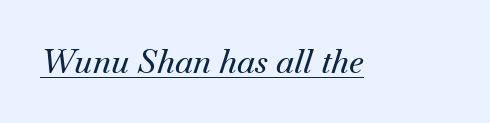
{"serif": "yes", "italic": "yes", "lean": "right", "slant_degrees": 18, "width": "normal", "stroke_contrast": "medium", "x_height": "small", "monospaced": "no", "underline": "yes", "letter_spacing": "normal", "letter_spacing_em": 0.0, "glyph_px": 33}
